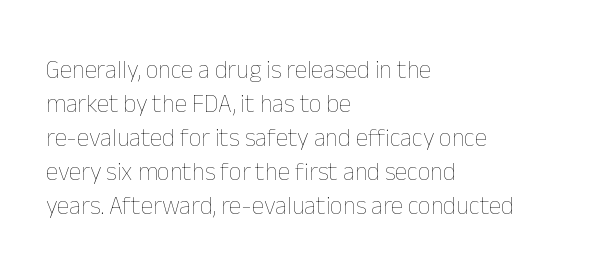
{"italic": "no", "bold": "no", "underline": "no", "align": "left", "line_spacing": "normal", "line_spacing_ratio": 1.36, "letter_spacing": "normal", "letter_spacing_em": 0.0, "glyph_px": 25}
